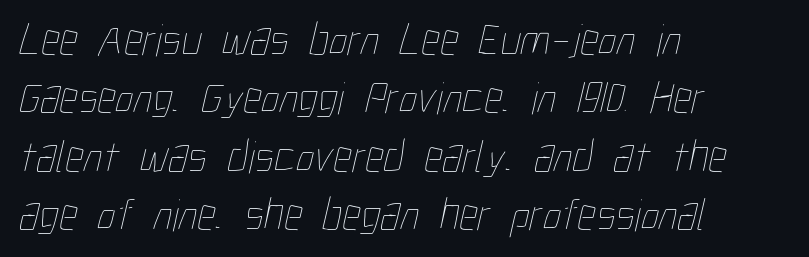
The image shows 46 px thin, condensed type; set left-aligned, normal line spacing (1.27x), normal letter spacing, not underlined; low stroke contrast and a medium x-height.
